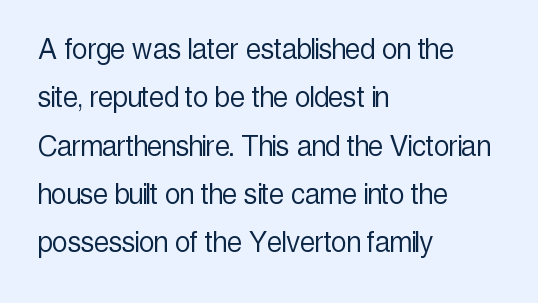
Q: Is the text bold? A: No.
Q: Is the text italic (slanted)? A: No, it is upright.
Q: Is the typeface a serif or a sans-serif typeface? A: Sans-serif.
Q: Is the text underlined? A: No.
Q: How is the paragraph aligned? A: Left-aligned.
Q: Is the spacing between letters normal or unusually wide? A: Normal.
Q: Is the spacing between lines tight, normal or loose? A: Normal.
Q: Width (condensed, normal, or wide)? A: Condensed.
Q: x-height? A: Medium.
Q: Monospaced? A: No.
